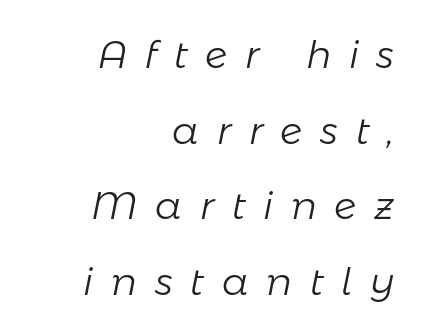
Caption: multi-line text, flush right, ragged left. Substantial extra tracking has been applied to these lines. Spacing verdict: proportional, widths tailored to each character. A great deal of white space separates one row of letters from the next.
